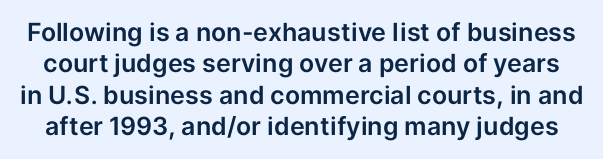
Q: Is the text italic (slanted)? A: No, it is upright.
Q: Is the text underlined? A: No.
Q: Is the spacing between letters normal or unusually wide? A: Normal.
Q: Is the spacing between lines tight, normal or loose? A: Normal.
